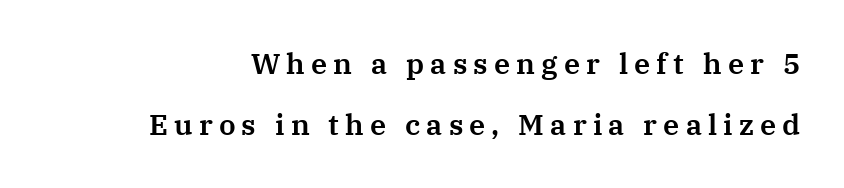
Q: Is the text italic (slanted)? A: No, it is upright.
Q: Is the typeface a serif or a sans-serif typeface? A: Serif.
Q: Is the text underlined? A: No.
Q: Is the spacing between letters normal or unusually wide? A: Unusually wide.
Q: Is the spacing between lines tight, normal or loose? A: Loose.
Q: Width (condensed, normal, or wide)? A: Normal.
Q: Stroke contrast? A: Medium.
Q: x-height? A: Medium.
Q: Monospaced? A: No.
